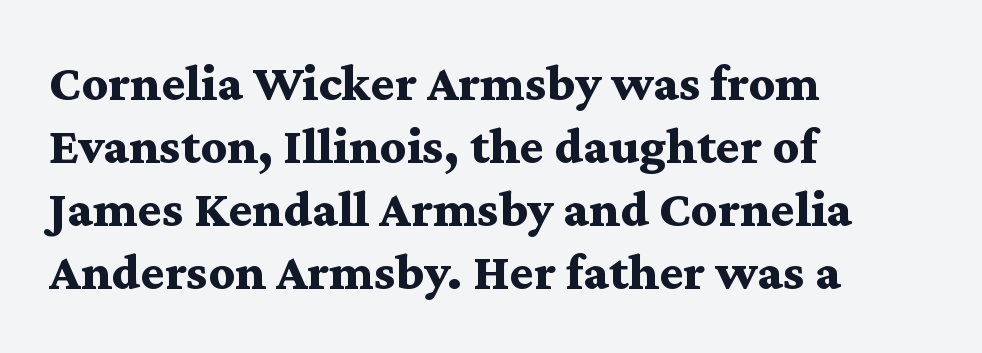
Q: Is the text bold? A: Yes.
Q: Is the text italic (slanted)? A: No, it is upright.
Q: Is the typeface a serif or a sans-serif typeface? A: Serif.
Q: Is the text underlined? A: No.
Q: How is the paragraph aligned? A: Left-aligned.
Q: Is the spacing between letters normal or unusually wide? A: Normal.
Q: Width (condensed, normal, or wide)? A: Wide.
Q: Stroke contrast? A: Medium.
Q: x-height? A: Medium.
Q: Monospaced? A: No.
